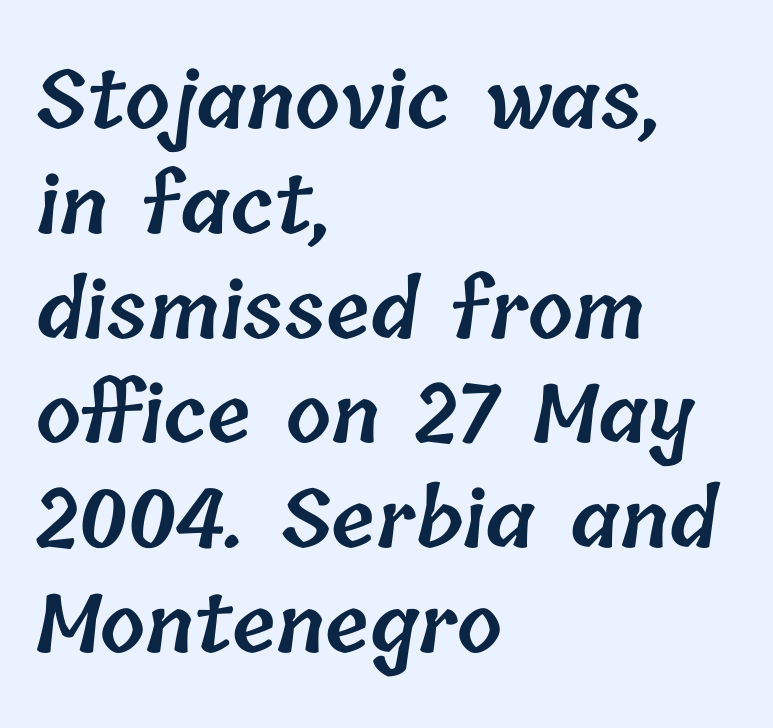
The image shows 80 px semibold type; set left-aligned, normal line spacing (1.31x), normal letter spacing, not underlined; low stroke contrast and a medium x-height.
